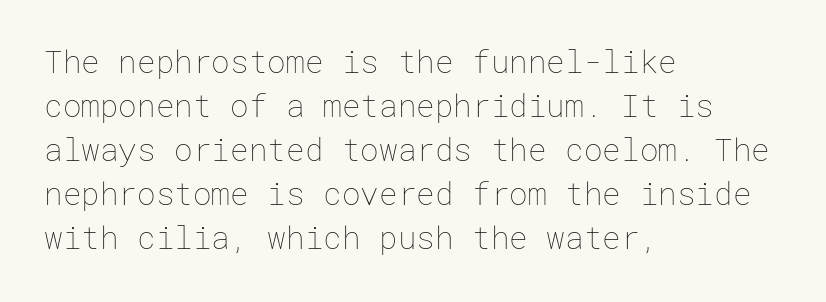
The image shows 31 px thin type, upright; set left-aligned, normal line spacing (1.42x), normal letter spacing, not underlined; low stroke contrast and a medium x-height.
